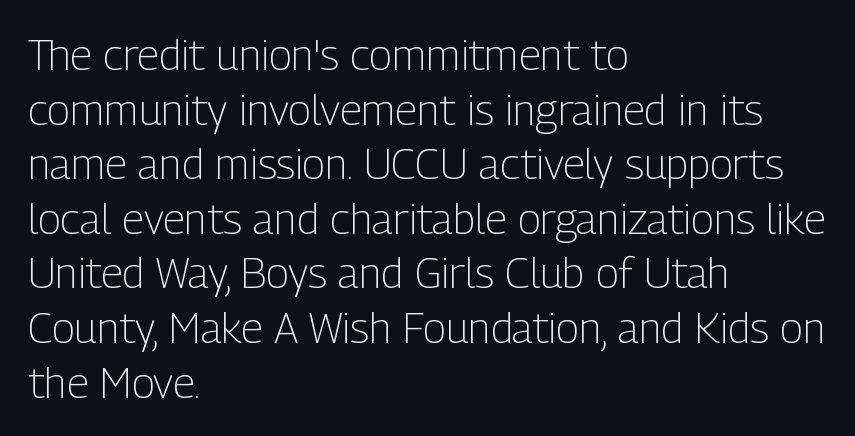
Note the varied advance widths — an 'i' is clearly narrower than an 'm'. The passage shown has conventional tracking throughout. Alignment: flush left. Descenders are the only things crossing below the line. Heaviness? Minimal to ordinary, like unemphasized prose. Examine the stroke ends and you'll find no serifs.
